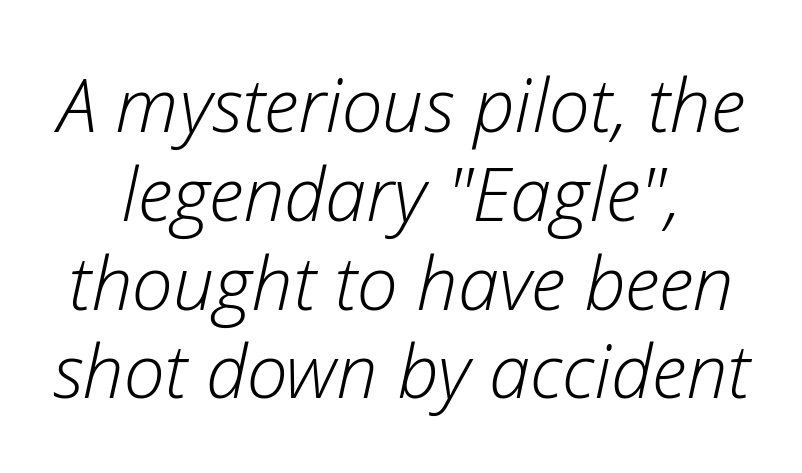
The axis of the letterforms is tilted away from vertical. Descenders hang freely into open space. Standard letterfit; no display-style spreading of the glyphs. Looks like regular typesetting: each glyph gets only the width it needs.
